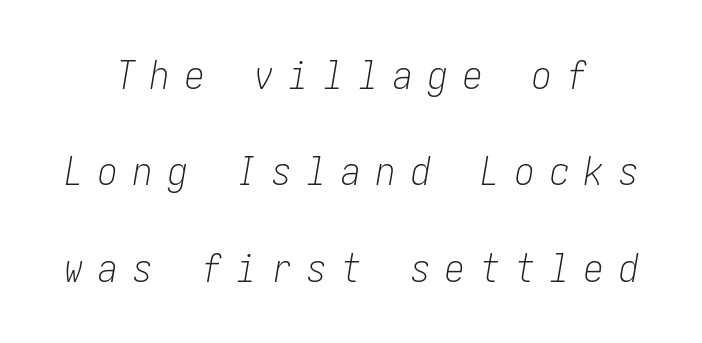
The image shows 39 px light, condensed type, italic (leaning right); set centered, loose line spacing (2.47x), unusually wide letter spacing (+0.39 em), not underlined; low stroke contrast and a medium x-height.
